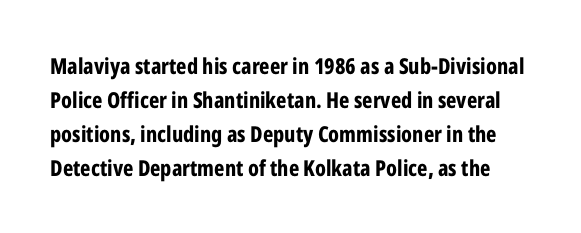
{"italic": "no", "bold": "yes", "underline": "no", "line_spacing": "normal", "line_spacing_ratio": 1.54, "letter_spacing": "normal", "letter_spacing_em": 0.0, "glyph_px": 22}
